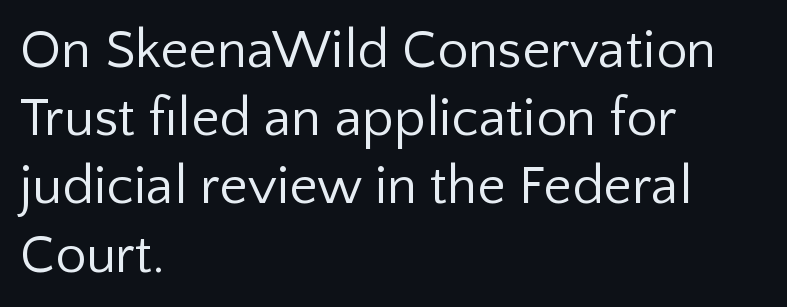
{"serif": "no", "italic": "no", "bold": "no", "weight": "regular", "width": "normal", "stroke_contrast": "low", "x_height": "medium", "monospaced": "no", "underline": "no", "align": "left", "line_spacing_ratio": 1.24, "letter_spacing": "normal", "letter_spacing_em": 0.0, "glyph_px": 55}
